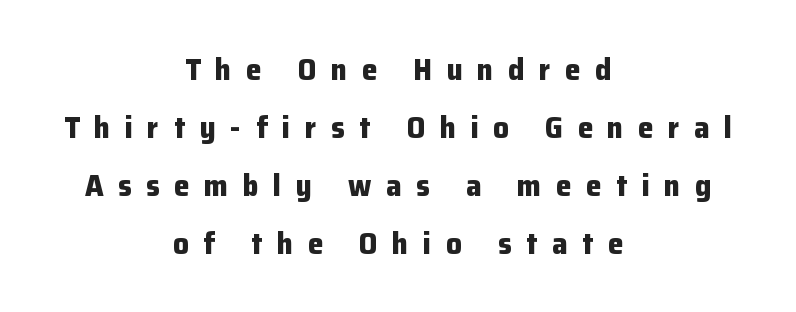
The image shows 31 px bold sans-serif type, upright; set centered, line spacing 1.87x, unusually wide letter spacing (+0.47 em), not underlined; low stroke contrast and a medium x-height.
